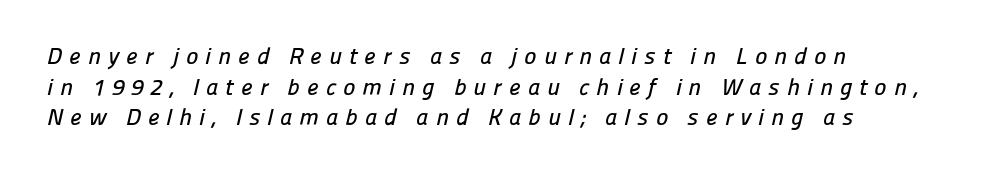
Q: Is the text underlined? A: No.
Q: How is the paragraph aligned? A: Left-aligned.
Q: Is the spacing between letters normal or unusually wide? A: Unusually wide.
Q: Is the spacing between lines tight, normal or loose? A: Normal.
